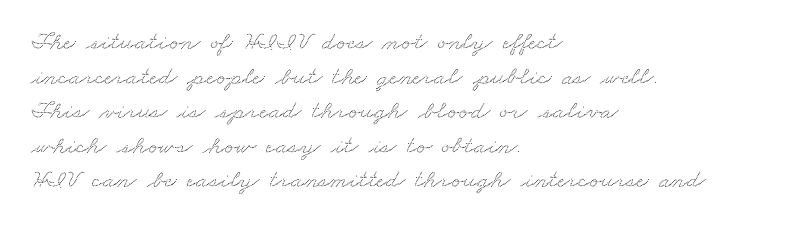
Vertically, the passage feels balanced, rows spaced as you'd expect. Unmarked baselines from the first word to the last. If you drew a ruler down the left edge, every line would touch it. The passage shown has conventional tracking throughout.
